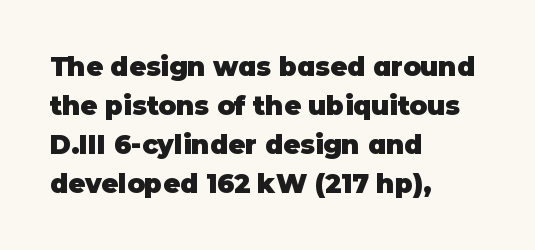
Q: Is the text bold? A: Yes.
Q: Is the text italic (slanted)? A: No, it is upright.
Q: Is the text underlined? A: No.
Q: How is the paragraph aligned? A: Left-aligned.
Q: Is the spacing between letters normal or unusually wide? A: Normal.
Q: Is the spacing between lines tight, normal or loose? A: Normal.
